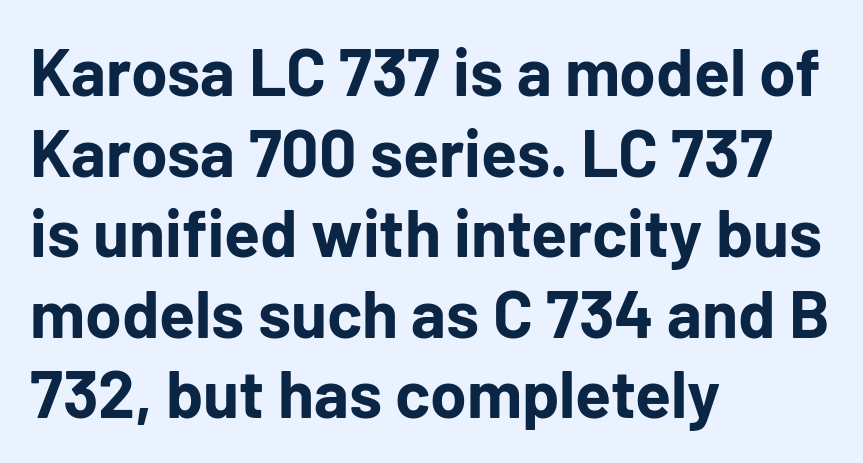
The image shows 66 px bold sans-serif type, upright; set left-aligned, line spacing 1.22x, normal letter spacing, not underlined; low stroke contrast and a medium x-height.
